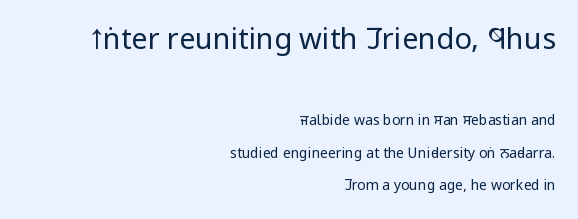
Q: Is the text bold? A: No.
Q: Is the text italic (slanted)? A: No, it is upright.
Q: Is the typeface a serif or a sans-serif typeface? A: Sans-serif.
Q: Is the text underlined? A: No.
Q: How is the paragraph aligned? A: Right-aligned.
Q: Is the spacing between letters normal or unusually wide? A: Normal.
Q: Is the spacing between lines tight, normal or loose? A: Loose.
Q: Which block of text is set in a larger size, the first (top) or the second (bottom)? A: The first (top) one.
Q: Width (condensed, normal, or wide)? A: Condensed.
Q: Stroke contrast? A: Low.
Q: x-height? A: Large.
Q: Monospaced? A: No.
